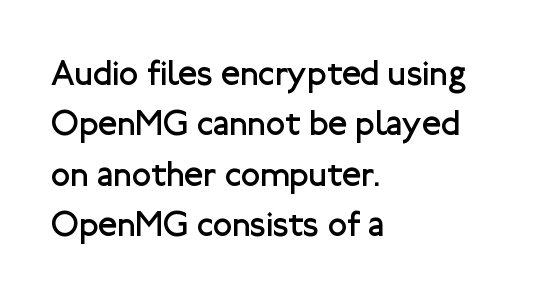
{"serif": "no", "italic": "no", "bold": "no", "weight": "regular", "width": "normal", "stroke_contrast": "low", "x_height": "medium", "monospaced": "no", "underline": "no", "align": "left", "line_spacing": "normal", "line_spacing_ratio": 1.44, "letter_spacing": "normal", "letter_spacing_em": 0.0, "glyph_px": 35}
